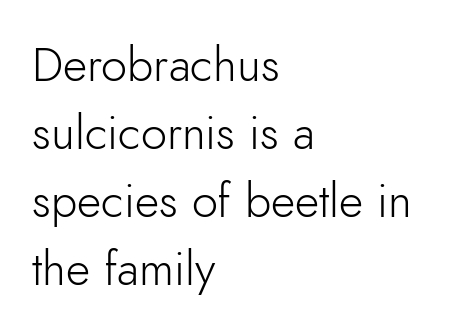
The image shows 47 px light sans-serif type, upright; set left-aligned, normal line spacing (1.45x), normal letter spacing, not underlined; low stroke contrast and a small x-height.
